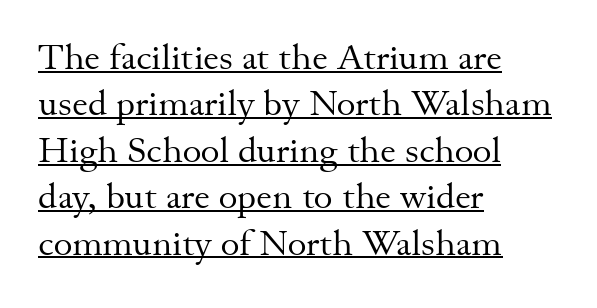
Q: Is the text bold? A: No.
Q: Is the text italic (slanted)? A: No, it is upright.
Q: Is the typeface a serif or a sans-serif typeface? A: Serif.
Q: Is the text underlined? A: Yes.
Q: How is the paragraph aligned? A: Left-aligned.
Q: Is the spacing between letters normal or unusually wide? A: Normal.
Q: Is the spacing between lines tight, normal or loose? A: Normal.
Q: Width (condensed, normal, or wide)? A: Normal.
Q: Stroke contrast? A: Medium.
Q: x-height? A: Small.
Q: Monospaced? A: No.
